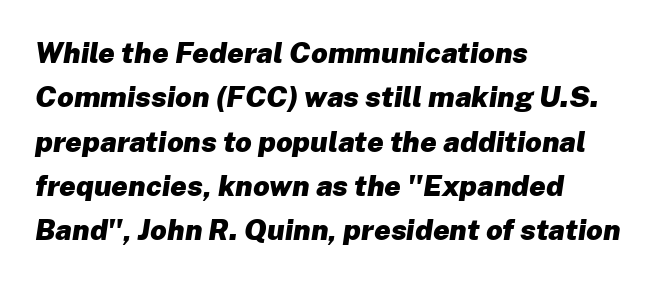
Q: Is the text bold? A: Yes.
Q: Is the text italic (slanted)? A: Yes, it leans right by about 8 degrees.
Q: Is the text underlined? A: No.
Q: How is the paragraph aligned? A: Left-aligned.
Q: Is the spacing between letters normal or unusually wide? A: Normal.
Q: Is the spacing between lines tight, normal or loose? A: Normal.
Q: Width (condensed, normal, or wide)? A: Normal.
Q: Stroke contrast? A: Low.
Q: x-height? A: Medium.
Q: Monospaced? A: No.
